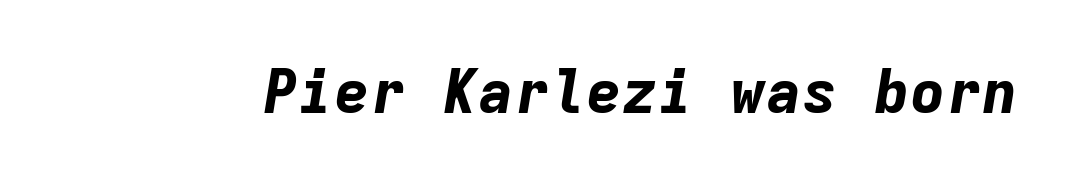
Any mark beneath the type? The region is blank. The text carries the slant typical of an italic or oblique font. In terms of letterspacing, this is plain default setting. Strokes here are thick enough to call this a true bold. Think of a typewriter: that constant character pitch is what you see here.
